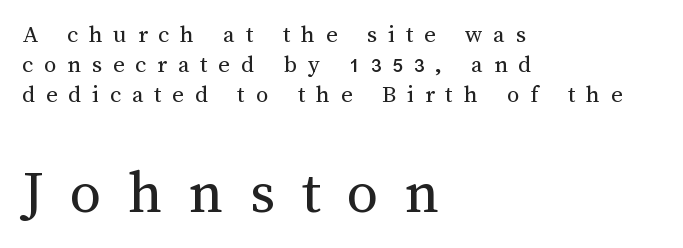
{"italic": "no", "bold": "no", "weight": "regular", "width": "normal", "stroke_contrast": "medium", "x_height": "medium", "monospaced": "no", "underline": "no", "align": "left", "line_spacing_ratio": 1.21, "letter_spacing": "wide", "letter_spacing_em": 0.43, "larger_block": "second", "size_ratio": 2.48, "glyph_px": 62}
